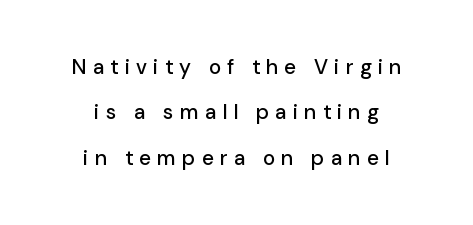
Q: Is the text italic (slanted)? A: No, it is upright.
Q: Is the text underlined? A: No.
Q: How is the paragraph aligned? A: Centered.
Q: Is the spacing between letters normal or unusually wide? A: Unusually wide.
Q: Is the spacing between lines tight, normal or loose? A: Loose.
